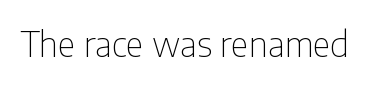
{"serif": "no", "italic": "no", "bold": "no", "weight": "thin", "width": "condensed", "stroke_contrast": "low", "x_height": "medium", "monospaced": "no", "underline": "no", "letter_spacing": "normal", "letter_spacing_em": 0.0, "glyph_px": 35}
